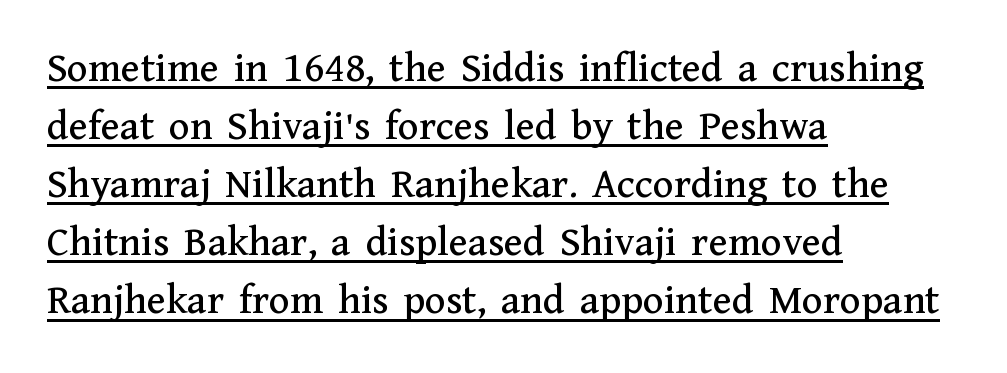
A typesetter would call this proportional, since set widths differ per character. Evenly set lines give the paragraph a standard silhouette. Is the block centered? No — it sits flush against the left margin. To sum up the face: it has serifs.
